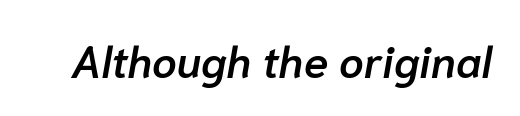
The image shows 44 px semibold type, italic (leaning right); set normal letter spacing, not underlined; low stroke contrast and a medium x-height.
